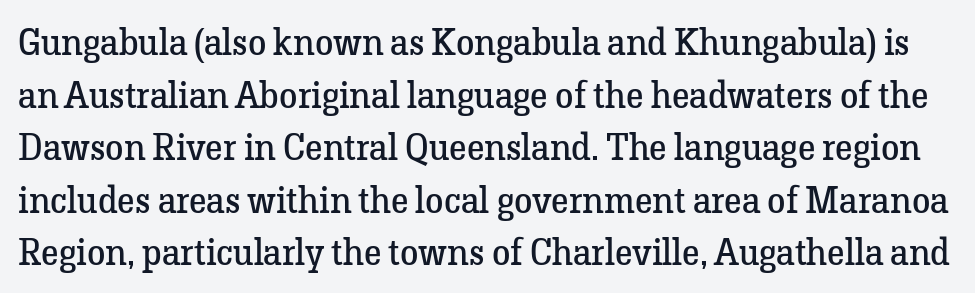
Q: Is the text bold? A: No.
Q: Is the text italic (slanted)? A: No, it is upright.
Q: Is the typeface a serif or a sans-serif typeface? A: Serif.
Q: Is the text underlined? A: No.
Q: Is the spacing between letters normal or unusually wide? A: Normal.
Q: Is the spacing between lines tight, normal or loose? A: Normal.
Q: Width (condensed, normal, or wide)? A: Normal.
Q: Stroke contrast? A: Low.
Q: x-height? A: Medium.
Q: Monospaced? A: No.
